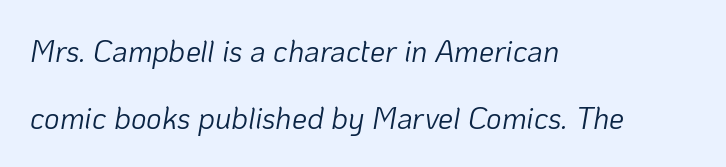
Q: Is the text bold? A: No.
Q: Is the text italic (slanted)? A: Yes, it leans right by about 10 degrees.
Q: Is the text underlined? A: No.
Q: How is the paragraph aligned? A: Left-aligned.
Q: Is the spacing between letters normal or unusually wide? A: Normal.
Q: Is the spacing between lines tight, normal or loose? A: Loose.
Q: Width (condensed, normal, or wide)? A: Normal.
Q: Stroke contrast? A: Low.
Q: x-height? A: Medium.
Q: Monospaced? A: No.
